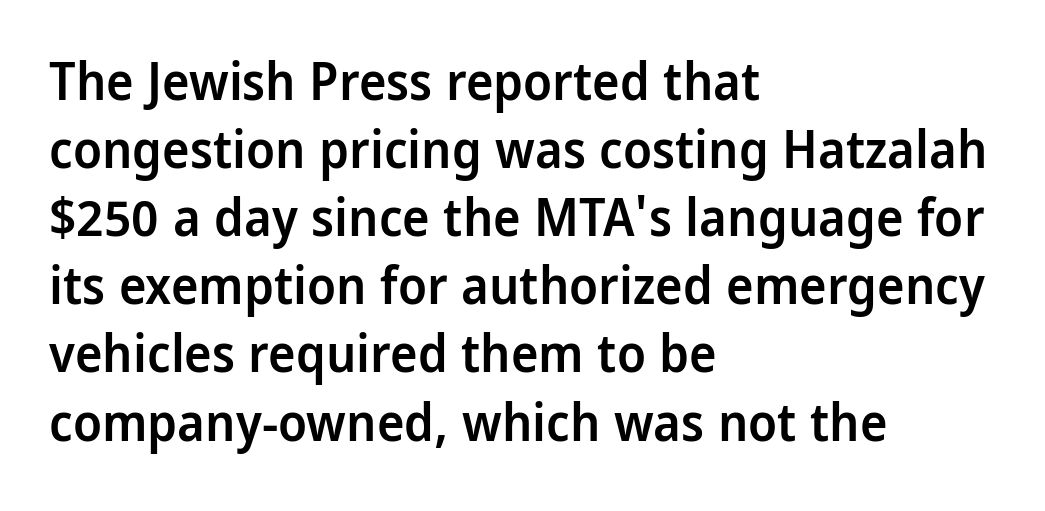
Q: Is the text bold? A: Semi-bold.
Q: Is the text italic (slanted)? A: No, it is upright.
Q: Is the typeface a serif or a sans-serif typeface? A: Sans-serif.
Q: Is the text underlined? A: No.
Q: How is the paragraph aligned? A: Left-aligned.
Q: Is the spacing between letters normal or unusually wide? A: Normal.
Q: Is the spacing between lines tight, normal or loose? A: Normal.
Q: Width (condensed, normal, or wide)? A: Condensed.
Q: Stroke contrast? A: Low.
Q: x-height? A: Large.
Q: Monospaced? A: No.
